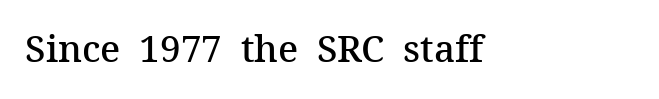
Q: Is the text bold? A: Semi-bold.
Q: Is the text italic (slanted)? A: No, it is upright.
Q: Is the typeface a serif or a sans-serif typeface? A: Serif.
Q: Is the text underlined? A: No.
Q: Is the spacing between letters normal or unusually wide? A: Normal.
Q: Width (condensed, normal, or wide)? A: Normal.
Q: Stroke contrast? A: Medium.
Q: x-height? A: Medium.
Q: Monospaced? A: No.
